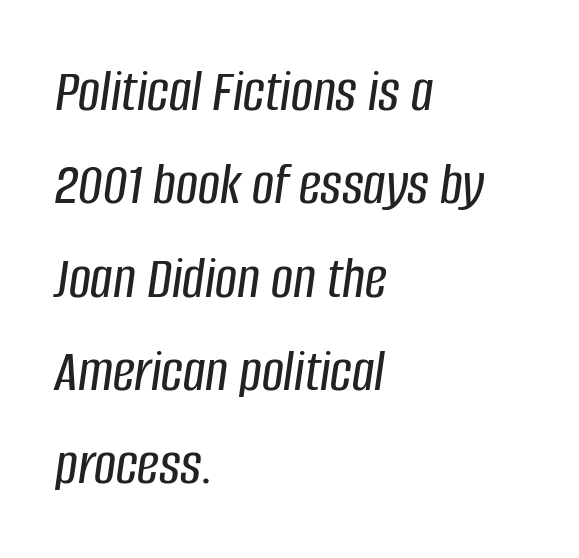
The image shows 61 px condensed type, italic (leaning right); set left-aligned, normal line spacing (1.53x), normal letter spacing, not underlined; low stroke contrast and a large x-height.
